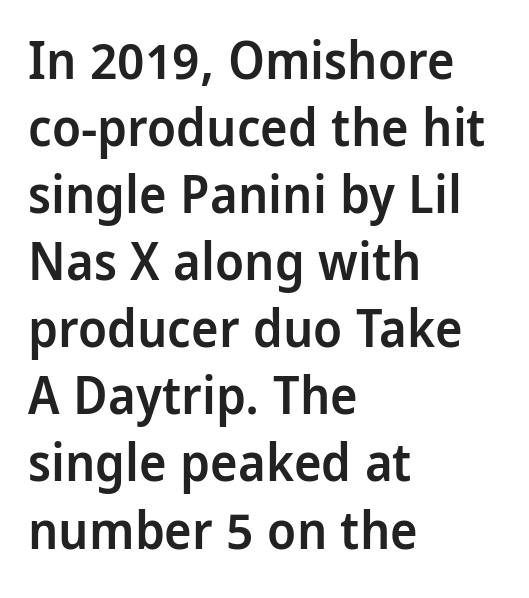
Q: Is the text bold? A: Semi-bold.
Q: Is the text italic (slanted)? A: No, it is upright.
Q: Is the typeface a serif or a sans-serif typeface? A: Sans-serif.
Q: Is the text underlined? A: No.
Q: How is the paragraph aligned? A: Left-aligned.
Q: Is the spacing between letters normal or unusually wide? A: Normal.
Q: Is the spacing between lines tight, normal or loose? A: Normal.
Q: Width (condensed, normal, or wide)? A: Condensed.
Q: Stroke contrast? A: Low.
Q: x-height? A: Large.
Q: Monospaced? A: No.
